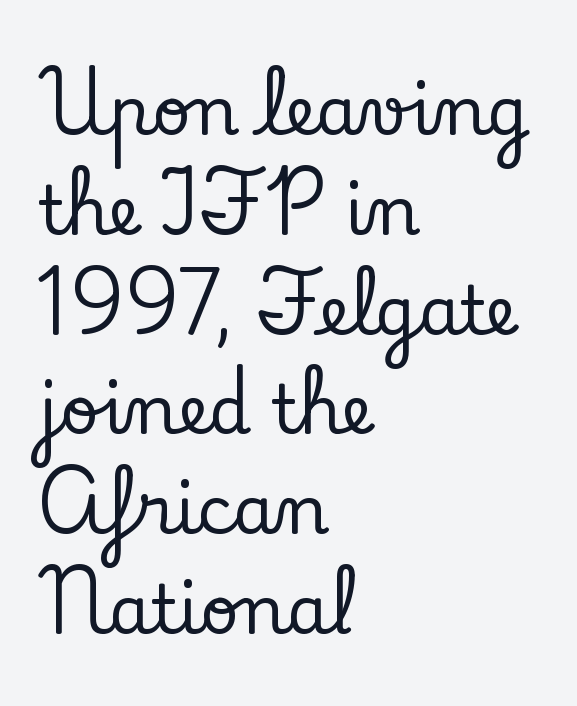
{"serif": "yes", "italic": "no", "width": "normal", "stroke_contrast": "low", "x_height": "small", "monospaced": "no", "underline": "no", "align": "left", "line_spacing": "normal", "line_spacing_ratio": 1.49, "letter_spacing": "normal", "letter_spacing_em": 0.0, "glyph_px": 67}
